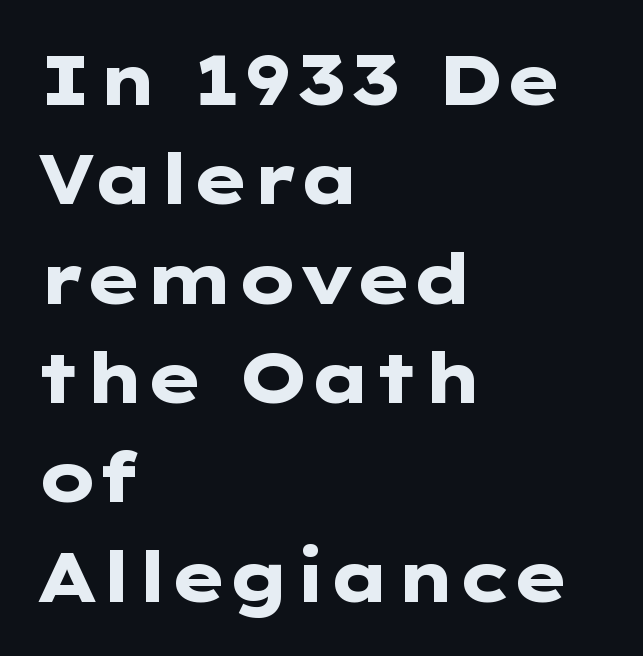
The image shows 69 px heavy, wide sans-serif type, upright; set left-aligned, normal line spacing (1.44x), normal letter spacing, not underlined; low stroke contrast and a medium x-height.
